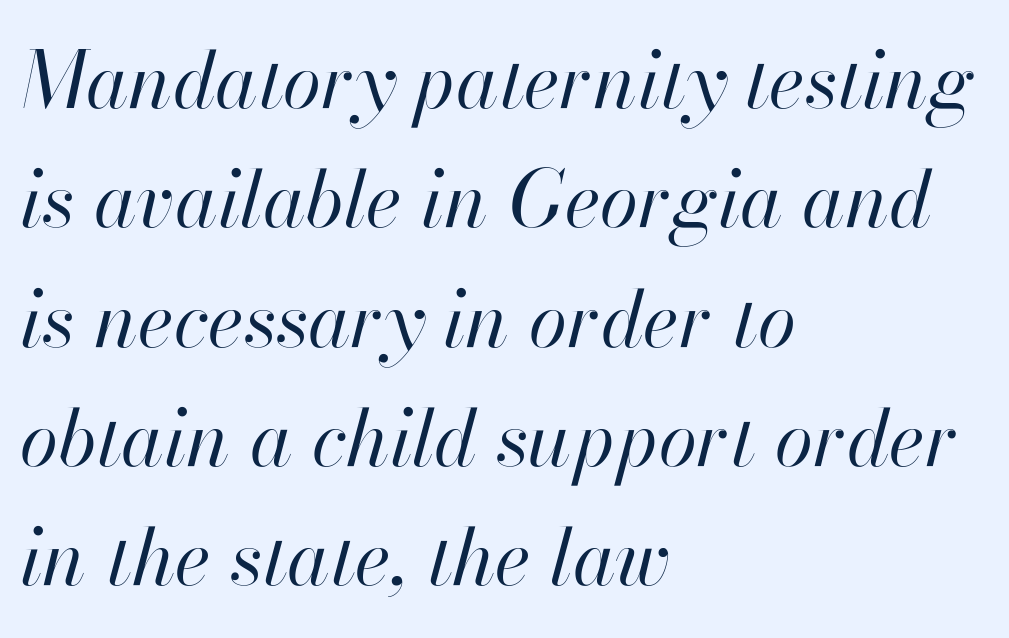
The image shows 78 px regular-weight type, italic (leaning right); set left-aligned, normal line spacing (1.53x), normal letter spacing, not underlined; high stroke contrast and a small x-height.
